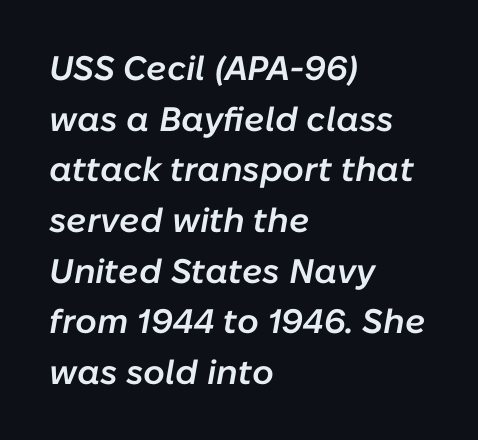
{"italic": "yes", "lean": "right", "slant_degrees": 10, "bold": "semi", "weight": "semibold", "width": "normal", "stroke_contrast": "low", "x_height": "medium", "monospaced": "no", "underline": "no", "align": "left", "line_spacing": "normal", "line_spacing_ratio": 1.49, "letter_spacing": "normal", "letter_spacing_em": 0.0, "glyph_px": 34}
